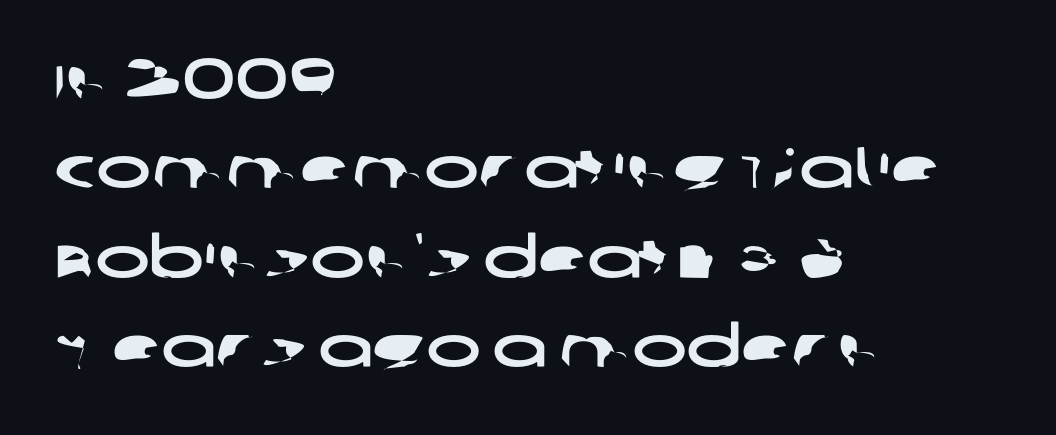
Type without underlining. Line spacing here is normal. The letters sit at their default tracking, neither squeezed nor spread. Horizontally, the lines are justified to the leading edge only. No feet cap the strokes, marking this as sans-serif type.
